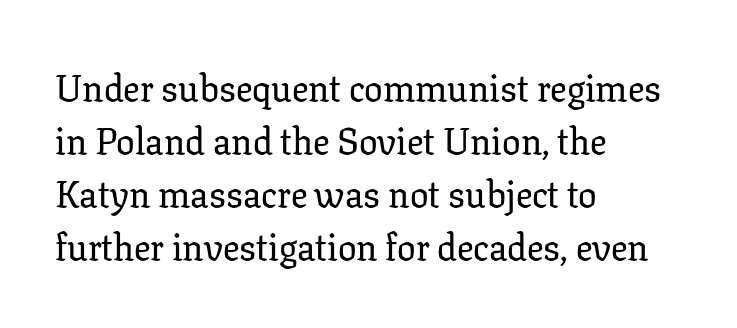
Unlike italic type, these characters show no tilt at all. Plain, unruled lines of type. Look at the bottom of the vertical strokes: they flare into serifs here. The face used here is rendered with its standard letterfit. Is this a fixed-width face? No — the glyphs have proportional, varying widths.
